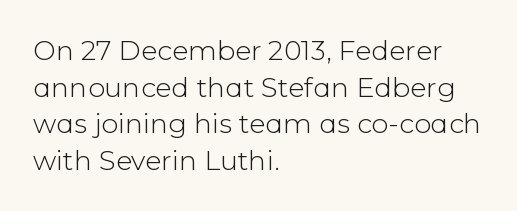
Reading down the block, your eye returns to a fixed left position each line. Do the letters lean? They stand straight. The strip under each line holds only bare page. Bold? No — there's no thickening of the strokes. Line spacing here is normal. Glyph-to-glyph distance matches everyday printed text.
